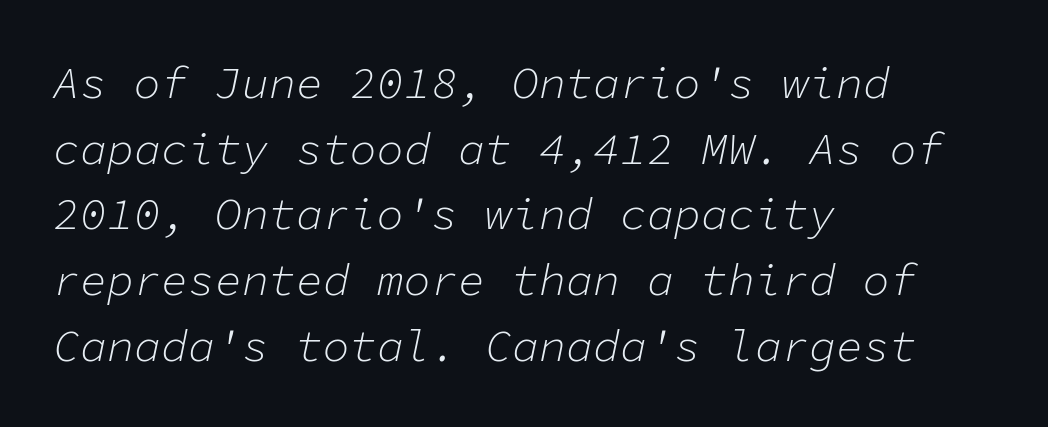
Leading: standard. Fixed-width glyphs throughout — classic coding-font behaviour. The space directly below the letters is spotless. Between one letter and the next there's only the usual sliver of space. The setting favours the left margin, as ordinary paragraphs usually do. It's the slanting kind of type.
